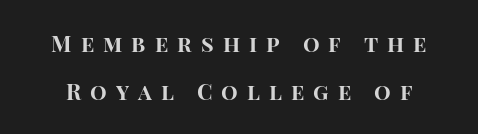
{"italic": "no", "bold": "yes", "underline": "no", "line_spacing": "loose", "line_spacing_ratio": 2.17, "letter_spacing": "wide", "letter_spacing_em": 0.41, "glyph_px": 22}
